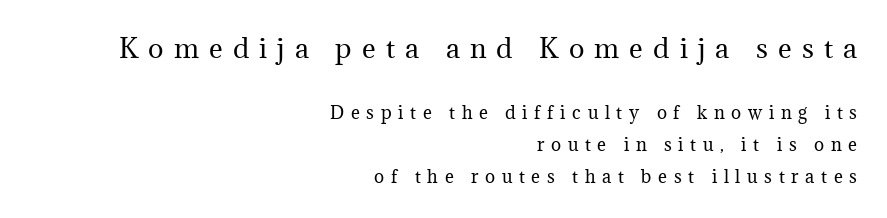
The image shows 26 px text type, upright; set right-aligned, line spacing 1.88x, unusually wide letter spacing (+0.39 em), not underlined; the first (top) block is 1.53x larger.
